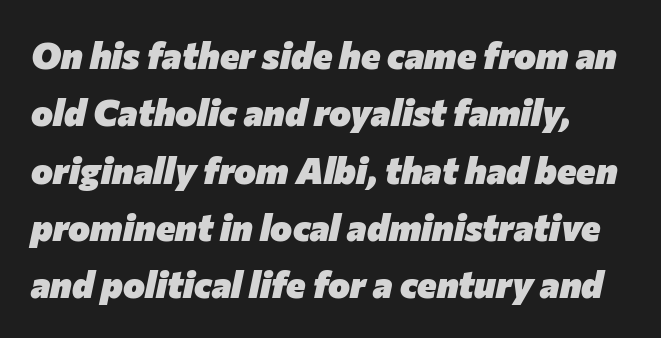
The image shows 37 px heavy type, italic (leaning right); set normal line spacing (1.55x), normal letter spacing, not underlined; low stroke contrast and a medium x-height.
